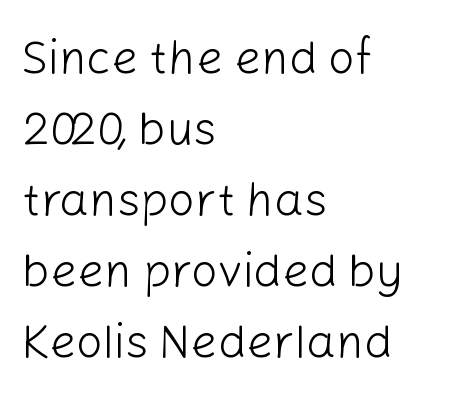
Q: Is the text bold? A: No.
Q: Is the text italic (slanted)? A: No, it is upright.
Q: Is the typeface a serif or a sans-serif typeface? A: Sans-serif.
Q: Is the text underlined? A: No.
Q: How is the paragraph aligned? A: Left-aligned.
Q: Is the spacing between letters normal or unusually wide? A: Normal.
Q: Is the spacing between lines tight, normal or loose? A: Normal.
Q: Width (condensed, normal, or wide)? A: Normal.
Q: Stroke contrast? A: Low.
Q: x-height? A: Medium.
Q: Monospaced? A: No.
